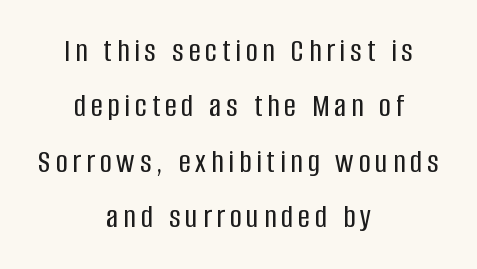
{"serif": "no", "italic": "no", "width": "condensed", "stroke_contrast": "low", "x_height": "large", "monospaced": "no", "underline": "no", "align": "center", "line_spacing": "normal", "line_spacing_ratio": 1.68, "glyph_px": 33}
